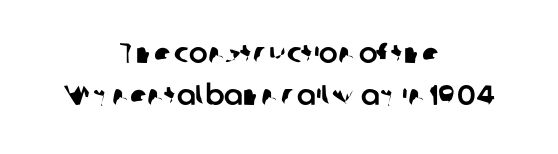
You can tell from the bare stems that sans-serif type was used. Anything drawn beneath the words? Only blank space. Each new line begins a customary step beneath the previous one. Each word holds together tightly as a unit, with standard inter-letter gaps. Think of a printed novel: that variable character pitch is what you see here.
